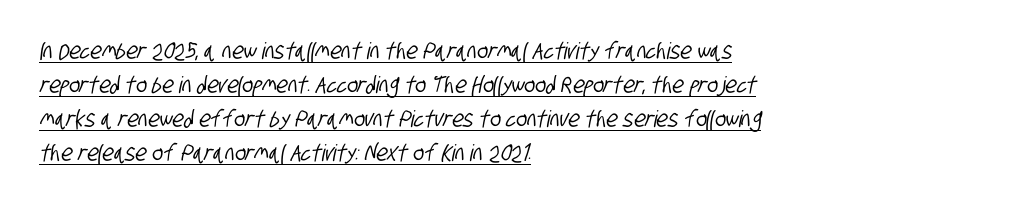
The ragged edge is on the right, which tells us the setting is flush left. Compared with typical paragraphs, the rows here are spaced about the same. The letterforms sit shoulder to shoulder at normal distance. This rendering features underlined lettering.
